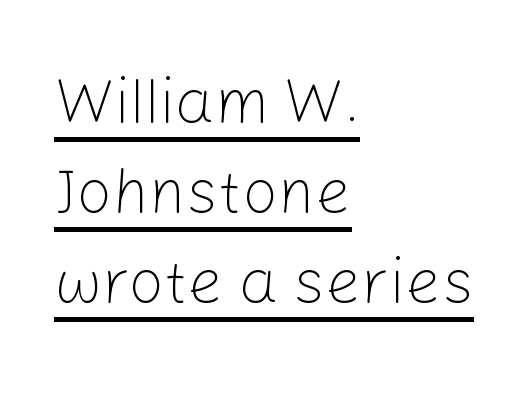
Q: Is the text bold? A: No.
Q: Is the text italic (slanted)? A: No, it is upright.
Q: Is the typeface a serif or a sans-serif typeface? A: Sans-serif.
Q: Is the text underlined? A: Yes.
Q: How is the paragraph aligned? A: Left-aligned.
Q: Is the spacing between letters normal or unusually wide? A: Normal.
Q: Is the spacing between lines tight, normal or loose? A: Normal.
Q: Width (condensed, normal, or wide)? A: Normal.
Q: Stroke contrast? A: Low.
Q: x-height? A: Medium.
Q: Monospaced? A: No.
